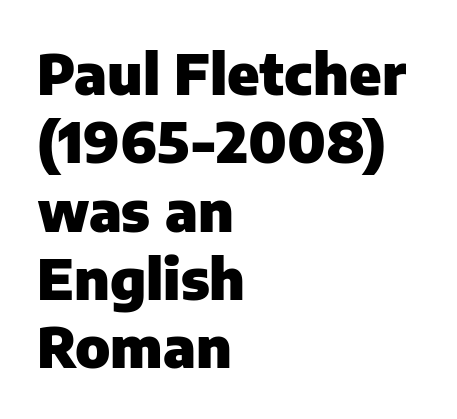
Q: Is the text bold? A: Yes.
Q: Is the text italic (slanted)? A: No, it is upright.
Q: Is the typeface a serif or a sans-serif typeface? A: Sans-serif.
Q: Is the text underlined? A: No.
Q: How is the paragraph aligned? A: Left-aligned.
Q: Is the spacing between letters normal or unusually wide? A: Normal.
Q: Width (condensed, normal, or wide)? A: Normal.
Q: Stroke contrast? A: Low.
Q: x-height? A: Medium.
Q: Monospaced? A: No.
